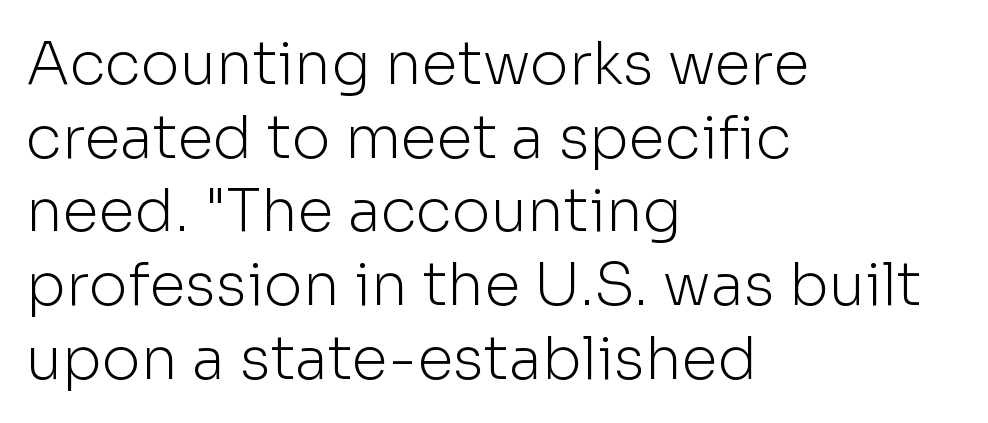
The image shows 59 px light sans-serif type, upright; set left-aligned, normal line spacing (1.25x), normal letter spacing, not underlined; low stroke contrast and a medium x-height.
